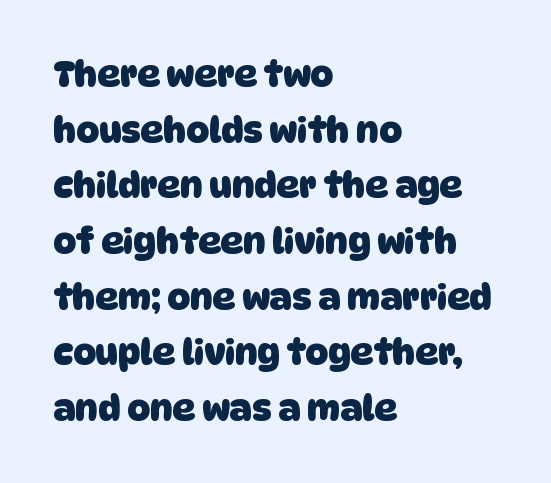
The image shows 35 px heavy sans-serif type; set left-aligned, normal line spacing (1.59x), normal letter spacing, not underlined; low stroke contrast and a large x-height.
